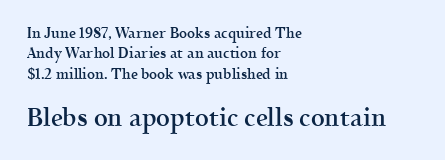
The rendering enlarges the type as you move from the upper chunk to the lower. Is there much room between lines? A standard amount, neither cramped nor airy. A typesetter would mark this as roman, not italic. In terms of letterspacing, this is plain default setting.
